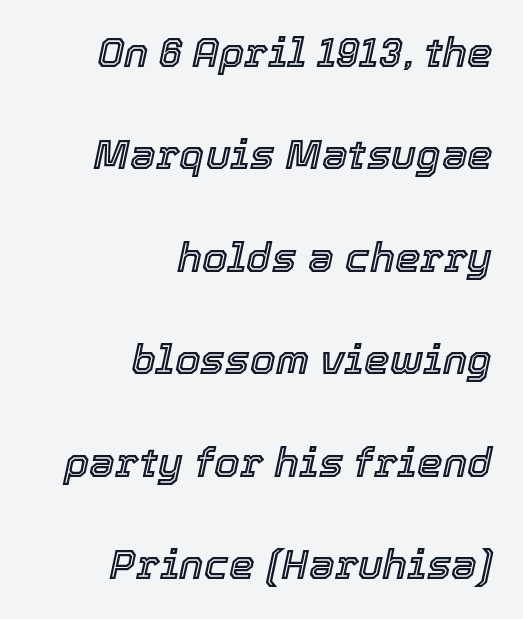
{"italic": "yes", "lean": "right", "slant_degrees": 12, "width": "normal", "x_height": "medium", "monospaced": "no", "underline": "no", "align": "right", "line_spacing": "loose", "line_spacing_ratio": 2.5, "letter_spacing": "normal", "letter_spacing_em": 0.0, "glyph_px": 41}
